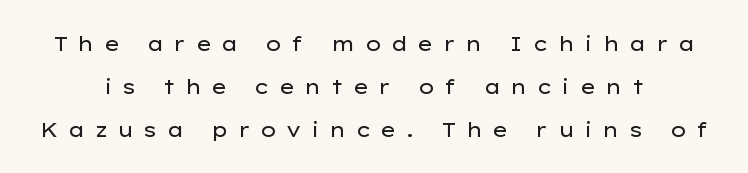
{"italic": "no", "bold": "no", "underline": "no", "align": "center", "line_spacing": "loose", "line_spacing_ratio": 2.14, "letter_spacing": "wide", "letter_spacing_em": 0.47, "glyph_px": 20}
